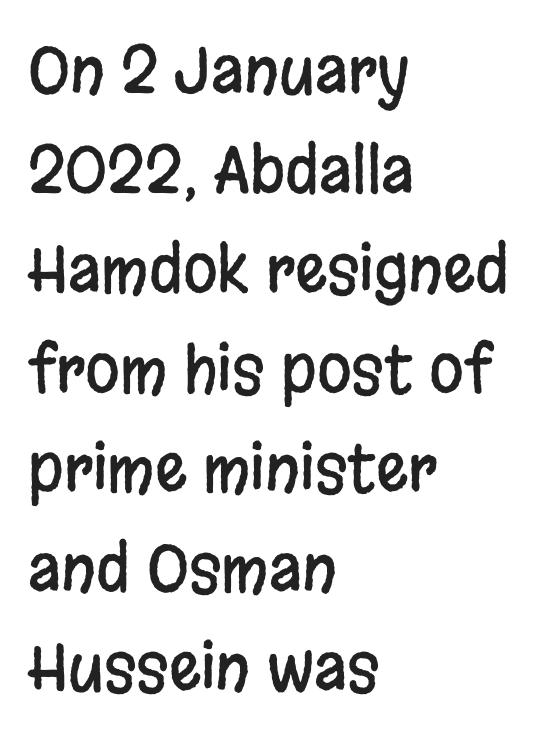
The image shows 63 px condensed sans-serif type, upright; set left-aligned, normal line spacing (1.58x), normal letter spacing, not underlined; low stroke contrast and a large x-height.
